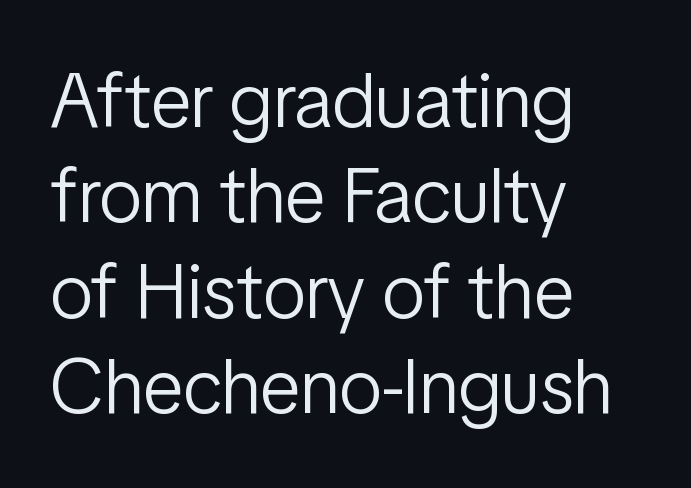
The image shows 77 px light, condensed sans-serif type, upright; set left-aligned, line spacing 1.24x, normal letter spacing, not underlined; low stroke contrast and a medium x-height.
